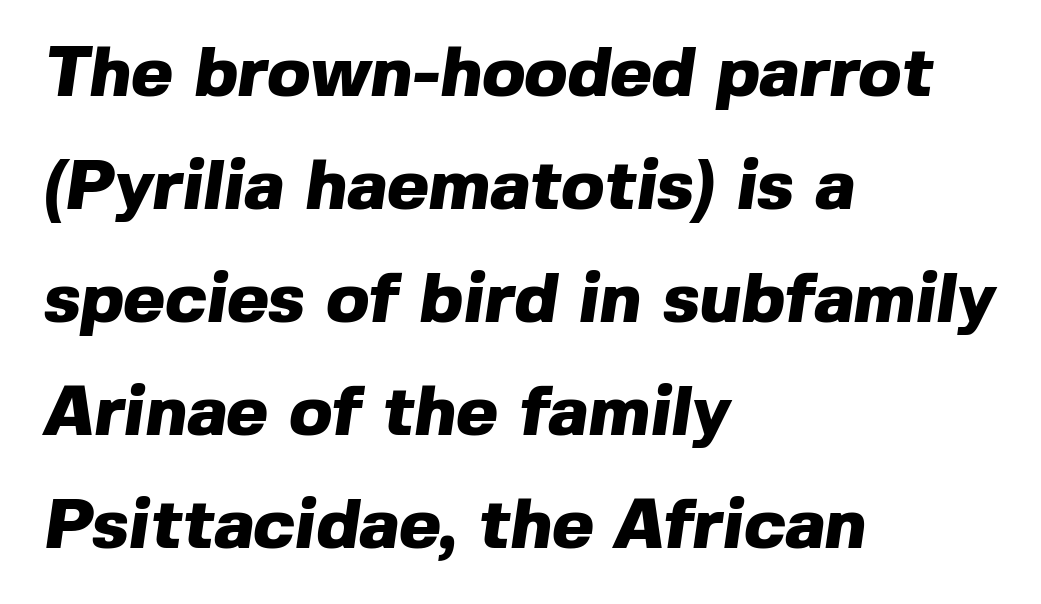
Q: Is the text bold? A: Yes.
Q: Is the typeface a serif or a sans-serif typeface? A: Sans-serif.
Q: Is the text underlined? A: No.
Q: How is the paragraph aligned? A: Left-aligned.
Q: Is the spacing between letters normal or unusually wide? A: Normal.
Q: Is the spacing between lines tight, normal or loose? A: Normal.
Q: Width (condensed, normal, or wide)? A: Normal.
Q: x-height? A: Medium.
Q: Monospaced? A: No.
